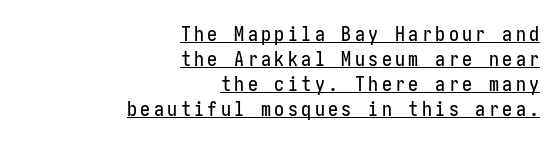
You can see a thin bar hugging the bottom of the glyphs. Whoever set this chose a conventional vertical rhythm. The type sits square on the baseline with zero lean. Line ends are locked; line starts wander.
